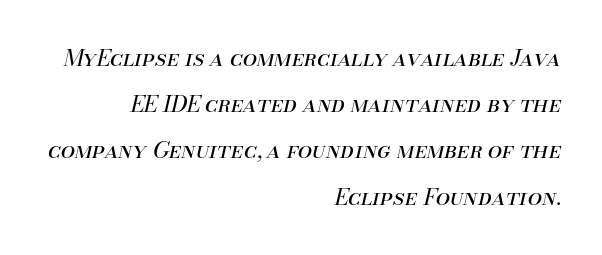
Q: Is the text bold? A: No.
Q: Is the text italic (slanted)? A: Yes, it leans right by about 13 degrees.
Q: Is the text underlined? A: No.
Q: How is the paragraph aligned? A: Right-aligned.
Q: Is the spacing between letters normal or unusually wide? A: Normal.
Q: Is the spacing between lines tight, normal or loose? A: Loose.
